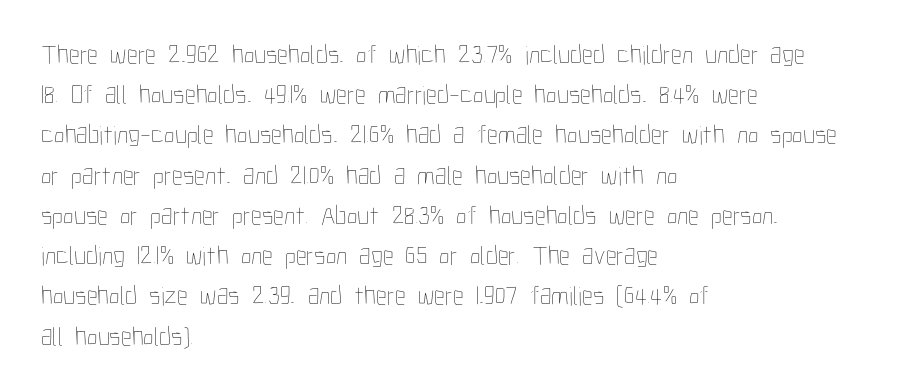
The image shows 27 px text type, upright; set left-aligned, normal line spacing (1.49x), normal letter spacing, not underlined.
